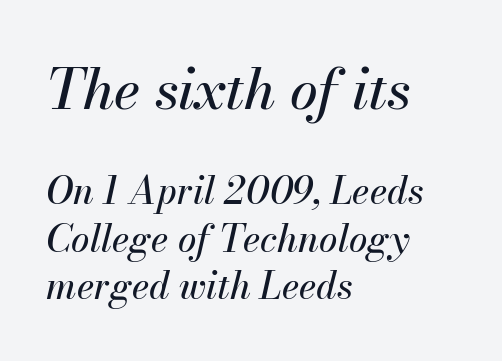
{"italic": "yes", "lean": "right", "slant_degrees": 13, "width": "normal", "stroke_contrast": "medium", "x_height": "small", "monospaced": "no", "underline": "no", "align": "left", "line_spacing": "normal", "line_spacing_ratio": 1.28, "letter_spacing": "normal", "letter_spacing_em": 0.0, "larger_block": "first", "size_ratio": 1.51, "glyph_px": 56}
